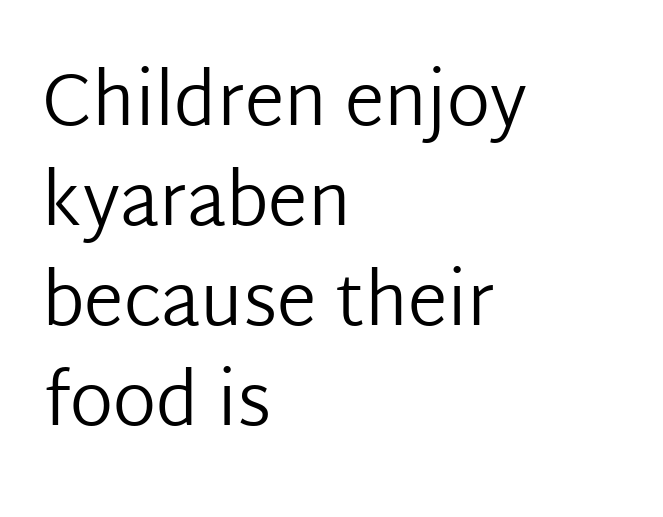
The image shows 72 px regular-weight sans-serif type, upright; set left-aligned, normal line spacing (1.39x), normal letter spacing, not underlined; low stroke contrast and a medium x-height.
